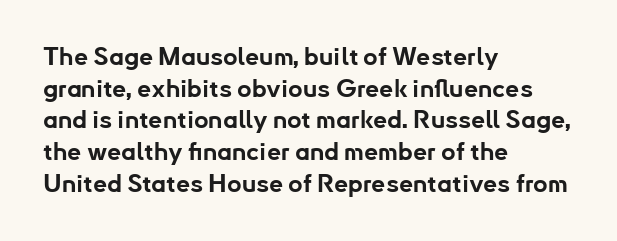
The image shows 25 px bold type, upright; set left-aligned, normal line spacing (1.27x), normal letter spacing, not underlined.
